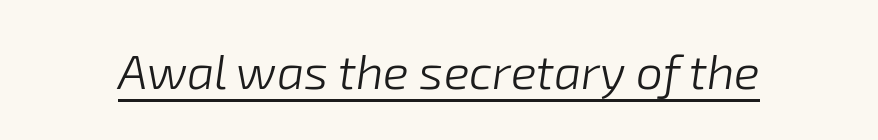
The string is rendered with underlining switched on. Is this a fixed-width face? No — the glyphs have proportional, varying widths. The line texture is even and compact thanks to regular tracking. The passage shown is not bold in any degree. In terms of posture, this sample is oblique.
